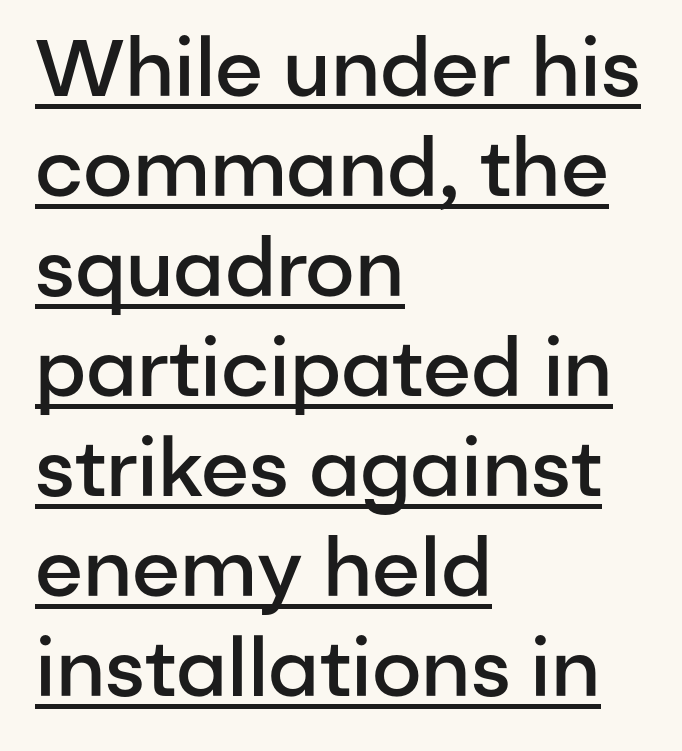
The image shows 80 px semibold sans-serif type, upright; set left-aligned, normal line spacing (1.25x), normal letter spacing, underlined; low stroke contrast and a medium x-height.
